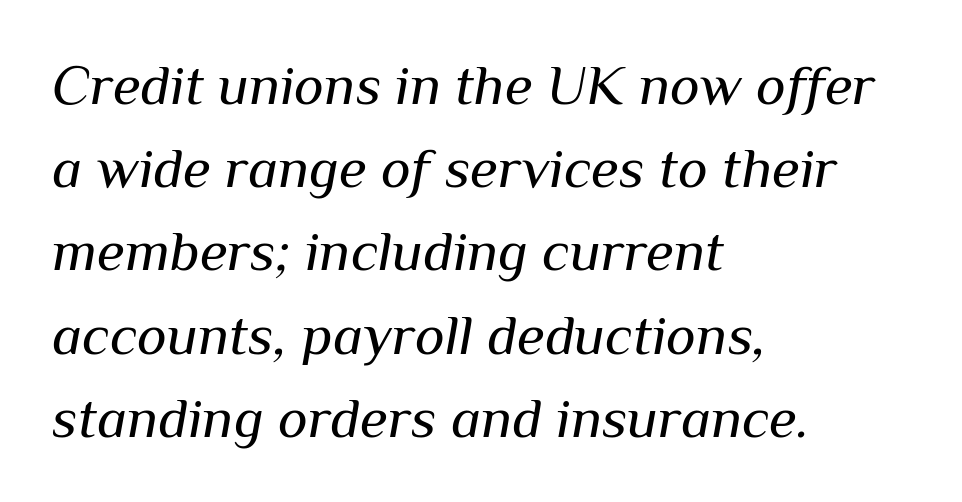
Q: Is the text bold? A: No.
Q: Is the text italic (slanted)? A: Yes, it leans right by about 10 degrees.
Q: Is the text underlined? A: No.
Q: How is the paragraph aligned? A: Left-aligned.
Q: Is the spacing between letters normal or unusually wide? A: Normal.
Q: Is the spacing between lines tight, normal or loose? A: Normal.
Q: Width (condensed, normal, or wide)? A: Normal.
Q: Stroke contrast? A: Medium.
Q: x-height? A: Medium.
Q: Monospaced? A: No.
